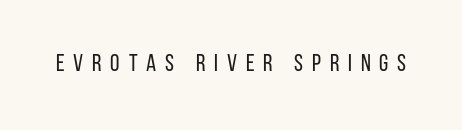
Q: Is the text bold? A: No.
Q: Is the text italic (slanted)? A: No, it is upright.
Q: Is the text underlined? A: No.
Q: Is the spacing between letters normal or unusually wide? A: Unusually wide.
